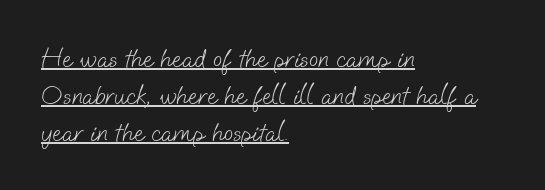
The image shows 27 px text type; set left-aligned, normal line spacing (1.37x), normal letter spacing, underlined.
